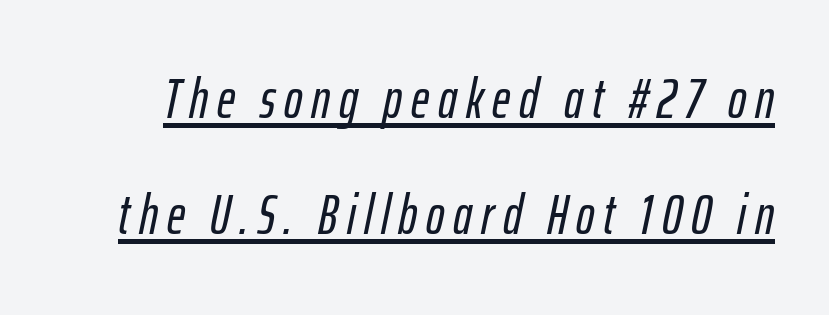
The passage shown leans; its letterforms are oblique. This is underlined copy, the kind a proofreader might mark for attention. You could not count columns in this text — the font is proportionally spaced. Successive baselines arrive slowly, with a big drop between each.
